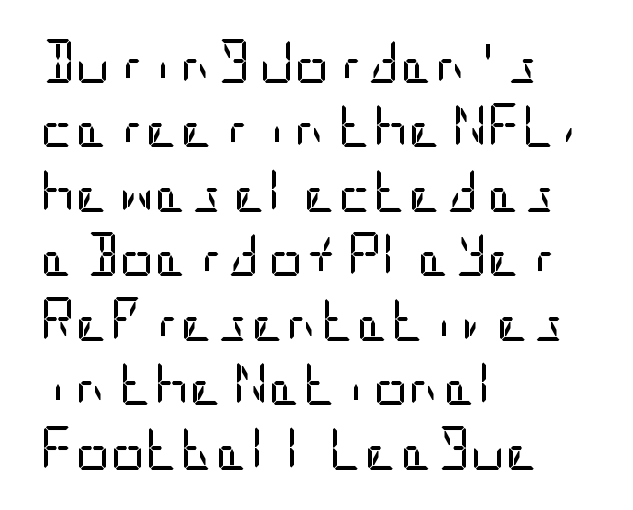
The image shows 43 px regular-weight, condensed sans-serif type, upright; set left-aligned, normal line spacing (1.5x), normal letter spacing, not underlined; low stroke contrast and a large x-height.
